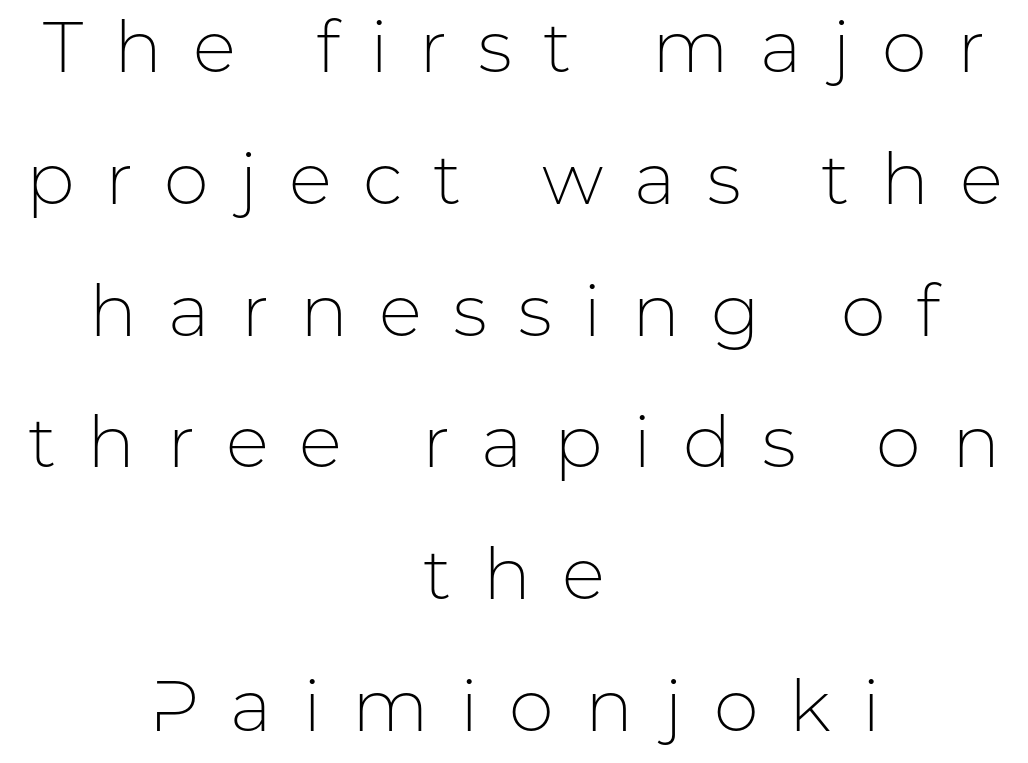
Beneath every word, the page is bare. The rendering positions every line midway between the sides. This is roman type, the default non-slanted kind. The typesetting does not lean heavy: it is not bold.
